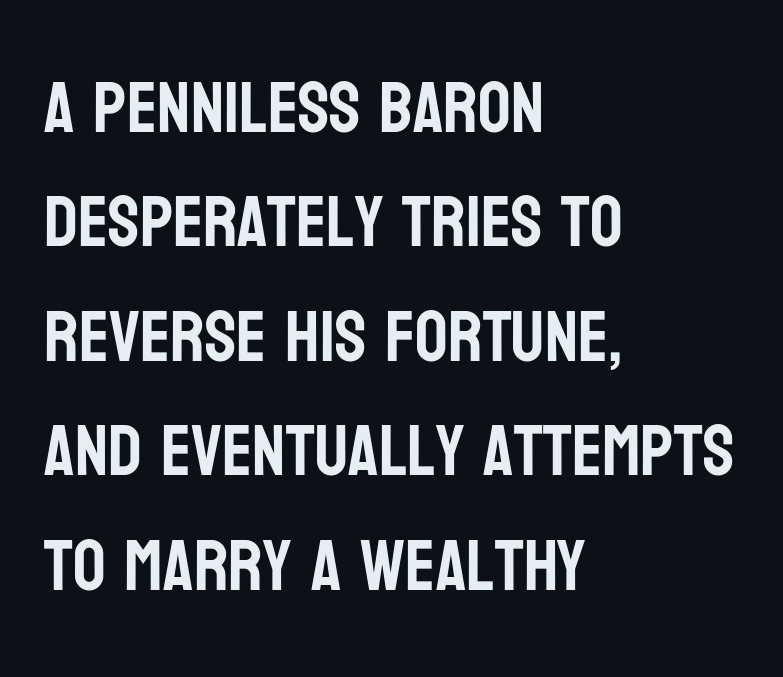
The image shows 72 px condensed sans-serif type, upright; set left-aligned, normal line spacing (1.59x), normal letter spacing, not underlined; low stroke contrast and a large x-height.
